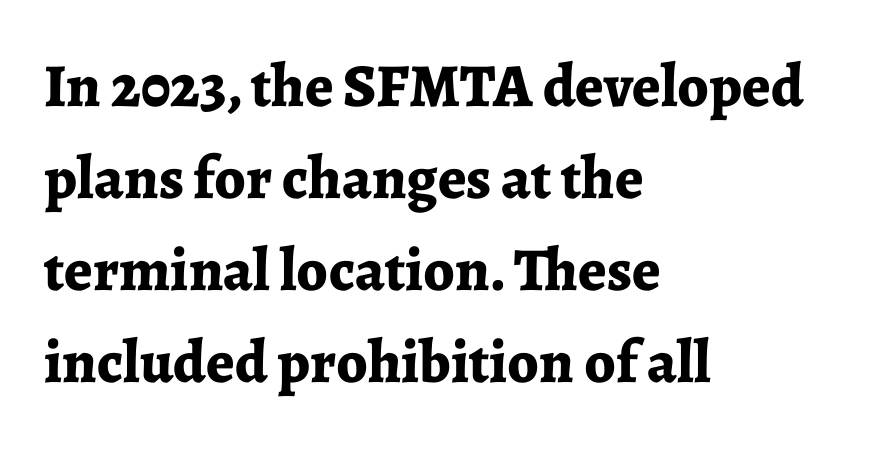
The image shows 61 px bold serif type, upright; set left-aligned, normal line spacing (1.51x), normal letter spacing, not underlined; low stroke contrast and a medium x-height.
